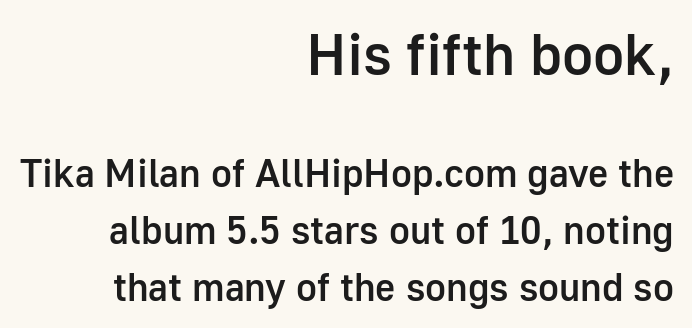
Q: Is the text bold? A: Semi-bold.
Q: Is the text italic (slanted)? A: No, it is upright.
Q: Is the typeface a serif or a sans-serif typeface? A: Sans-serif.
Q: Is the text underlined? A: No.
Q: How is the paragraph aligned? A: Right-aligned.
Q: Is the spacing between letters normal or unusually wide? A: Normal.
Q: Is the spacing between lines tight, normal or loose? A: Normal.
Q: Which block of text is set in a larger size, the first (top) or the second (bottom)? A: The first (top) one.
Q: Width (condensed, normal, or wide)? A: Normal.
Q: Stroke contrast? A: Low.
Q: x-height? A: Medium.
Q: Monospaced? A: No.
